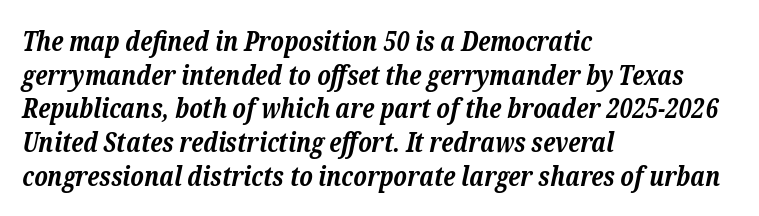
{"italic": "yes", "lean": "right", "slant_degrees": 12, "bold": "yes", "underline": "no", "align": "left", "line_spacing": "normal", "line_spacing_ratio": 1.25, "letter_spacing": "normal", "letter_spacing_em": 0.0, "glyph_px": 27}
